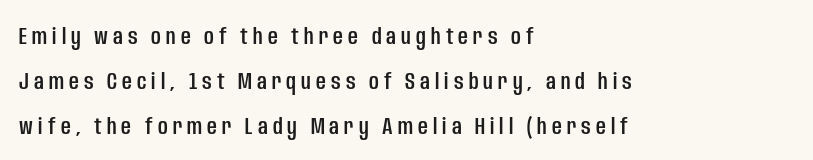
The image shows 24 px text type, upright; set left-aligned, line spacing 1.87x, unusually wide letter spacing (+0.21 em), not underlined.
